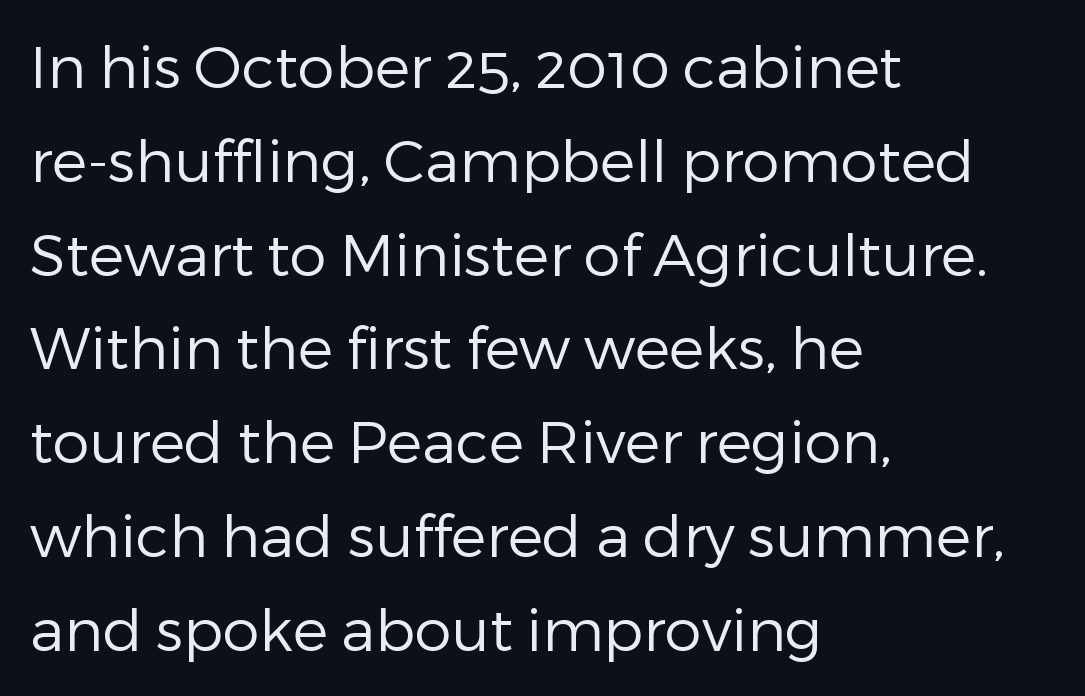
The designer went with a sans here, leaving each stem footless. Stem width sits at or under what a default text font uses. A normal amount of white space separates one row of letters from the next. Notice how the passage keeps a crisp vertical edge on the left only.
